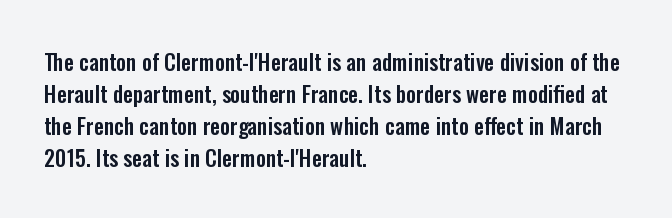
Q: Is the text italic (slanted)? A: No, it is upright.
Q: Is the text underlined? A: No.
Q: How is the paragraph aligned? A: Left-aligned.
Q: Is the spacing between letters normal or unusually wide? A: Normal.
Q: Is the spacing between lines tight, normal or loose? A: Normal.
